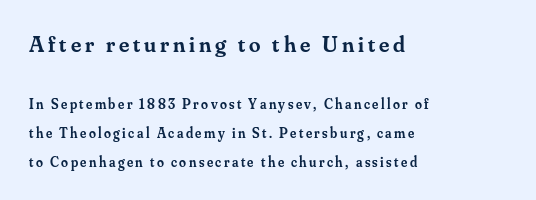
A typesetter would mark this as roman, not italic. The passage shown is semibold, sitting just below true bold. Each row of text sits above clean, open space. In this sample the first text group is rendered at the bigger scale.
